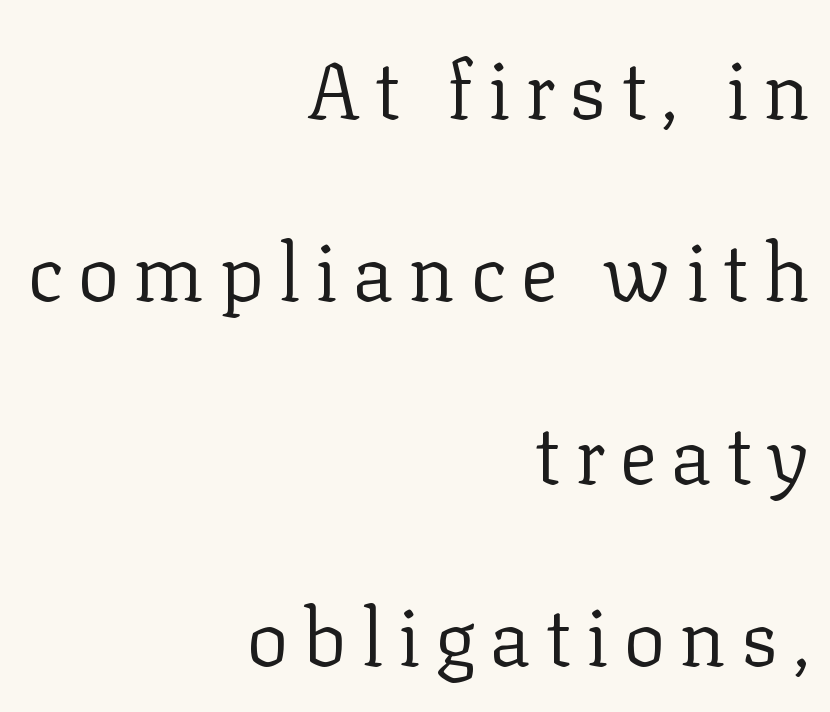
The image shows 79 px regular-weight serif type, upright; set right-aligned, loose line spacing (2.31x), not underlined; low stroke contrast and a medium x-height.
